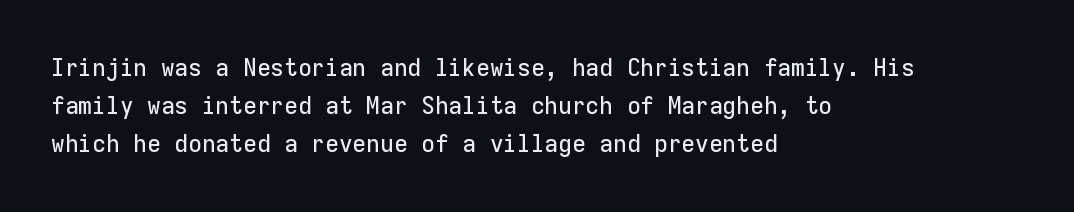
Descenders hang freely into open space. Teacher's note: observe the even left margin — that is flush-left alignment. The vertical gap from one line to the next is medium. If you drew a line through each stem, it would be perfectly vertical. The letters sit at their default tracking, neither squeezed nor spread.
